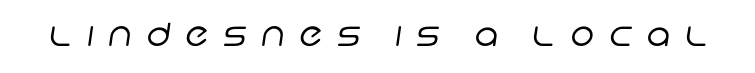
{"serif": "no", "bold": "no", "weight": "regular", "width": "normal", "stroke_contrast": "low", "x_height": "large", "monospaced": "no", "underline": "no", "letter_spacing": "wide", "letter_spacing_em": 0.47, "glyph_px": 32}
